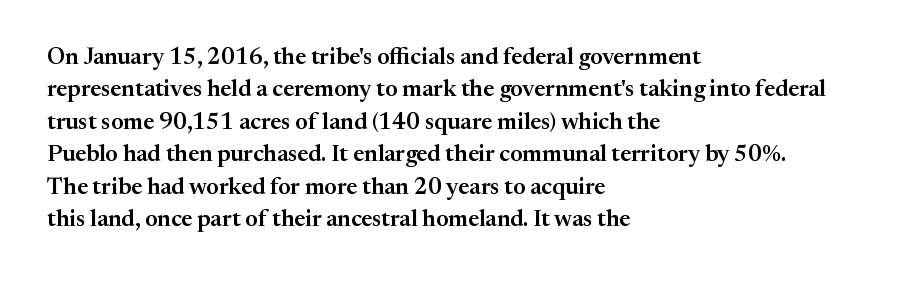
Rule under the text: the space is simply empty. Glyph-to-glyph distance matches everyday printed text. This block has exactly the height ordinary leading produces. Every character sits straight up, as roman type does. Teacher's note: observe the even left margin — that is flush-left alignment.
